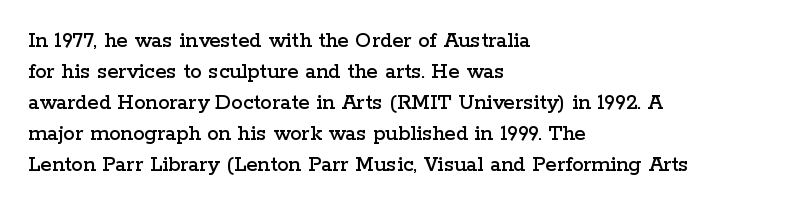
Q: Is the text italic (slanted)? A: No, it is upright.
Q: Is the text underlined? A: No.
Q: How is the paragraph aligned? A: Left-aligned.
Q: Is the spacing between letters normal or unusually wide? A: Normal.
Q: Is the spacing between lines tight, normal or loose? A: Normal.
